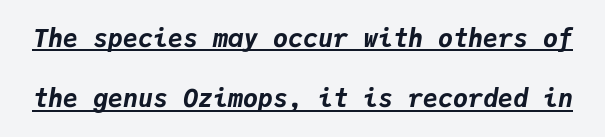
{"italic": "yes", "lean": "right", "slant_degrees": 9, "bold": "yes", "underline": "yes", "line_spacing": "loose", "line_spacing_ratio": 2.41, "letter_spacing": "normal", "letter_spacing_em": 0.0, "glyph_px": 25}
